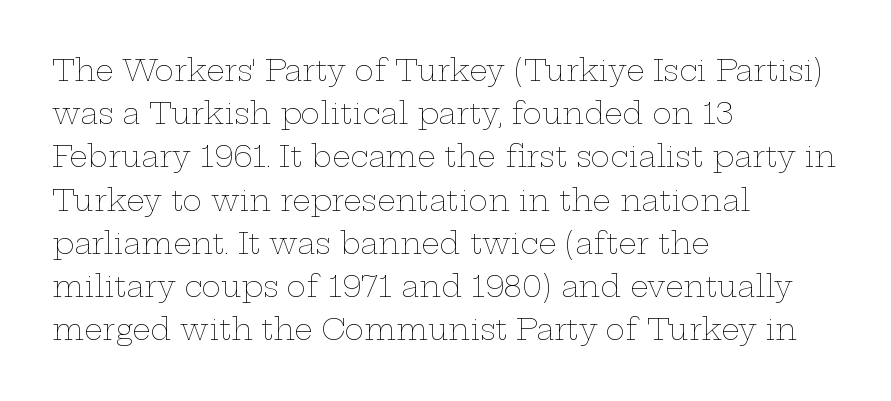
Q: Is the text bold? A: No.
Q: Is the text italic (slanted)? A: No, it is upright.
Q: Is the text underlined? A: No.
Q: How is the paragraph aligned? A: Left-aligned.
Q: Is the spacing between letters normal or unusually wide? A: Normal.
Q: Is the spacing between lines tight, normal or loose? A: Normal.
Q: Width (condensed, normal, or wide)? A: Wide.
Q: Stroke contrast? A: Low.
Q: x-height? A: Medium.
Q: Monospaced? A: No.
